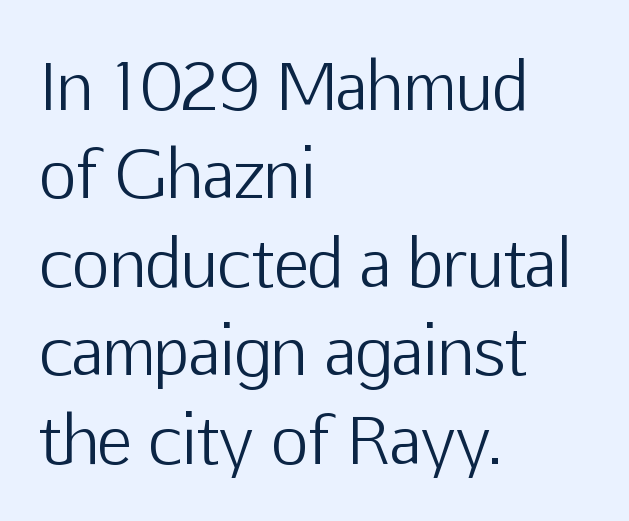
{"serif": "no", "italic": "no", "bold": "no", "weight": "light", "width": "normal", "stroke_contrast": "low", "x_height": "medium", "monospaced": "no", "underline": "no", "align": "left", "line_spacing": "normal", "line_spacing_ratio": 1.36, "letter_spacing": "normal", "letter_spacing_em": 0.0, "glyph_px": 65}
